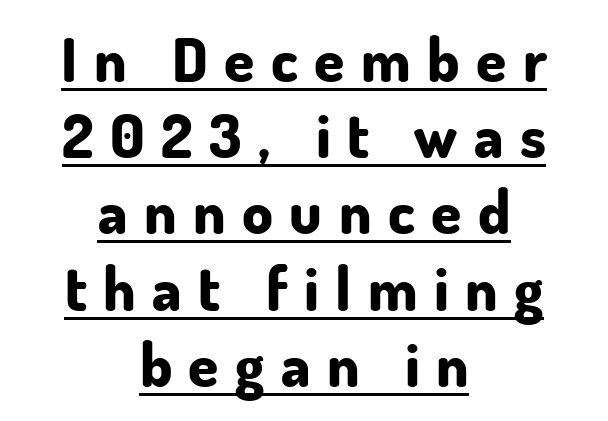
The image shows 61 px bold sans-serif type, upright; set centered, normal line spacing (1.25x), unusually wide letter spacing (+0.27 em), underlined; low stroke contrast and a small x-height.
